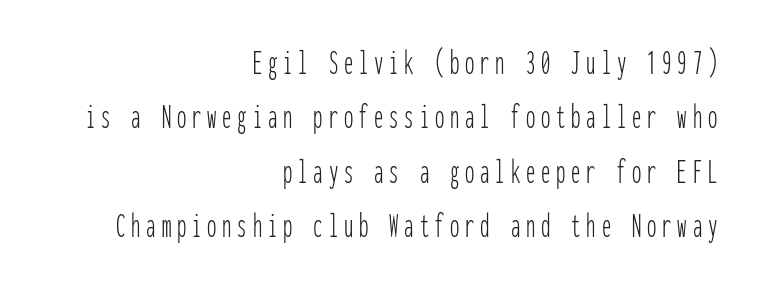
The image shows 37 px thin, condensed sans-serif type, upright, monospaced; set right-aligned, normal line spacing (1.47x), not underlined; low stroke contrast and a medium x-height.
